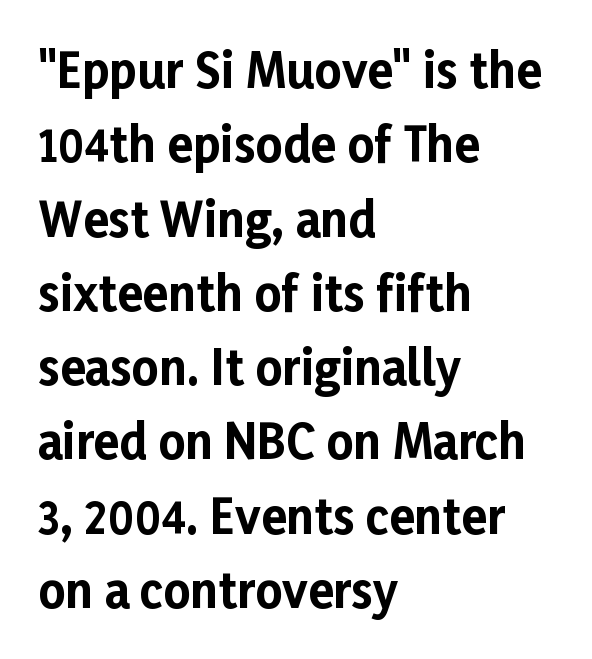
The image shows 47 px bold sans-serif type, upright; set left-aligned, normal line spacing (1.58x), normal letter spacing, not underlined; low stroke contrast and a medium x-height.
